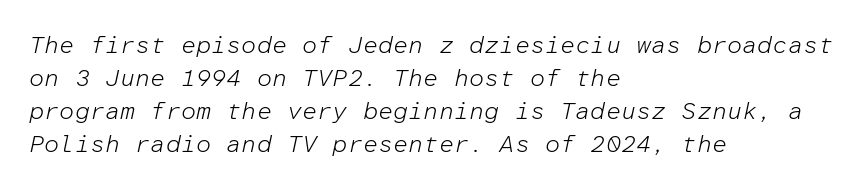
The image shows 24 px text type, italic (leaning right); set left-aligned, normal line spacing (1.37x), normal letter spacing, not underlined.
